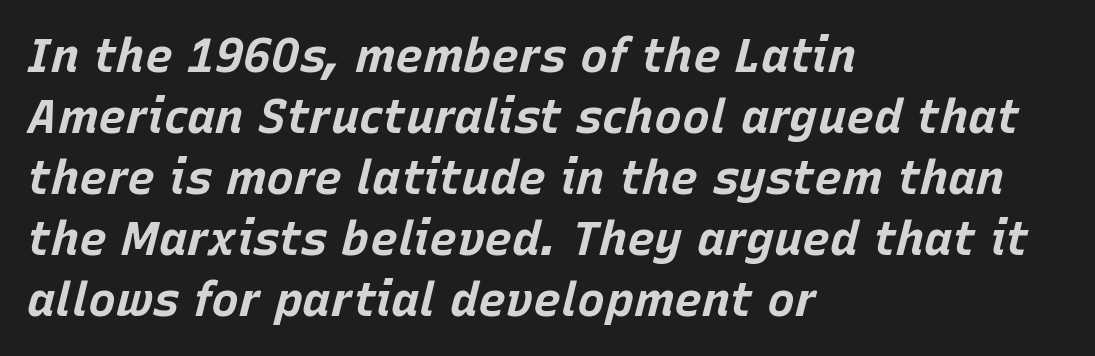
The image shows 47 px bold type, italic (leaning right); set left-aligned, normal line spacing (1.3x), normal letter spacing, not underlined; low stroke contrast and a large x-height.
